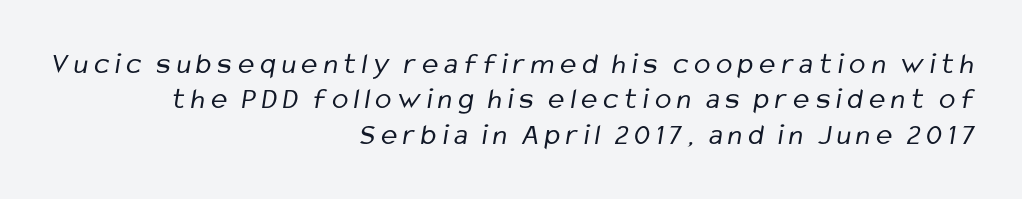
The image shows 30 px regular-weight, condensed sans-serif type; set right-aligned, line spacing 1.18x, unusually wide letter spacing (+0.2 em), not underlined; low stroke contrast and a medium x-height.
